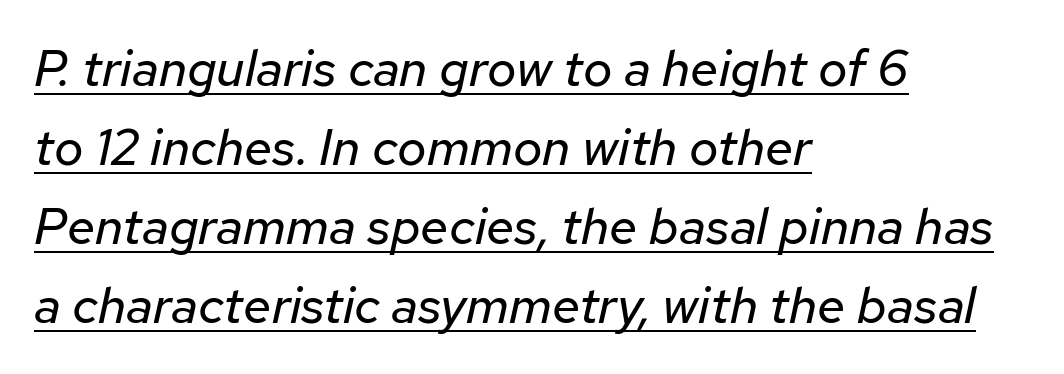
{"italic": "yes", "lean": "right", "slant_degrees": 12, "bold": "no", "weight": "regular", "width": "normal", "stroke_contrast": "low", "x_height": "medium", "monospaced": "no", "underline": "yes", "align": "left", "line_spacing": "normal", "line_spacing_ratio": 1.55, "letter_spacing": "normal", "letter_spacing_em": 0.0, "glyph_px": 51}
